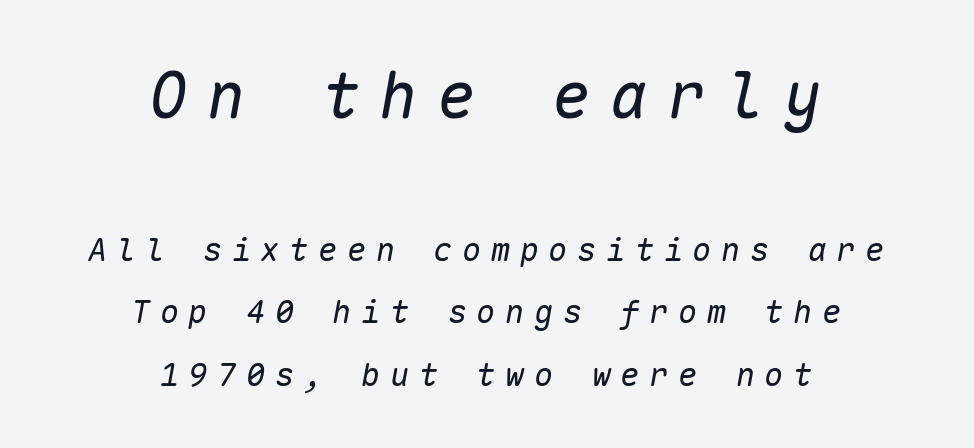
{"italic": "yes", "lean": "right", "slant_degrees": 10, "bold": "no", "weight": "regular", "width": "normal", "stroke_contrast": "low", "x_height": "medium", "monospaced": "yes", "underline": "no", "align": "center", "line_spacing": "loose", "line_spacing_ratio": 1.95, "letter_spacing": "wide", "letter_spacing_em": 0.3, "larger_block": "first", "size_ratio": 2.0, "glyph_px": 64}
